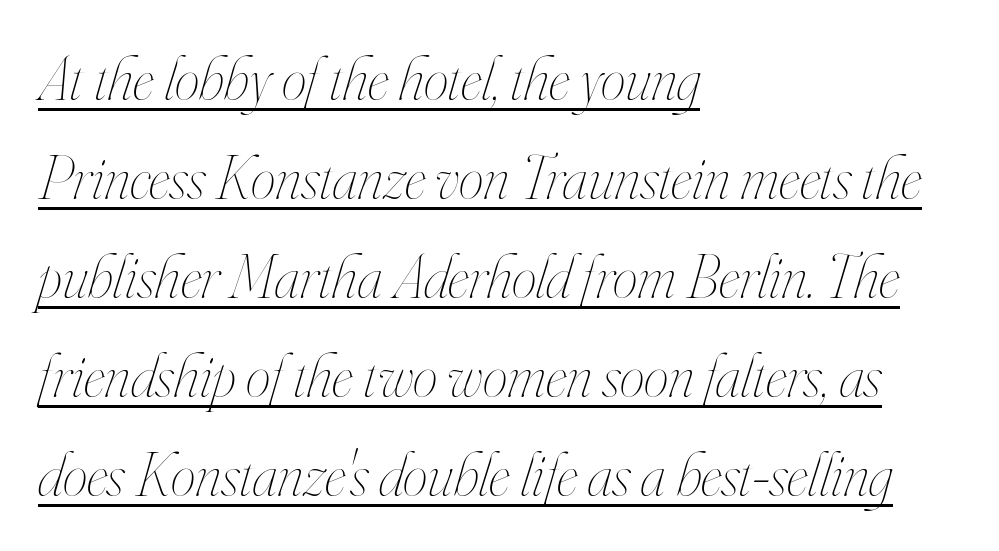
Weight class: somewhere from thin through regular. A typographer would call this underscored text. Spacing between characters is what you'd get straight out of the box. Do the characters align in a grid? No, the font is proportional. The rendering applies a slant to the glyphs.
